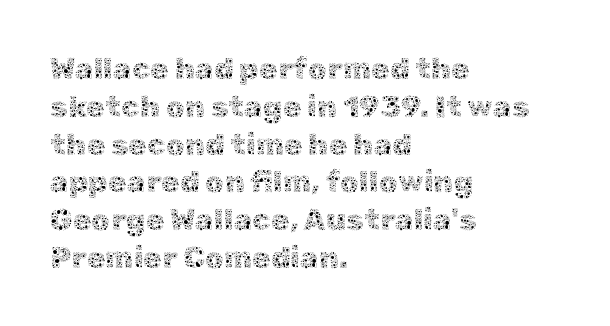
{"italic": "no", "bold": "no", "weight": "thin", "width": "normal", "x_height": "medium", "monospaced": "no", "underline": "no", "align": "left", "line_spacing": "normal", "line_spacing_ratio": 1.26, "letter_spacing": "normal", "letter_spacing_em": 0.0, "glyph_px": 30}
